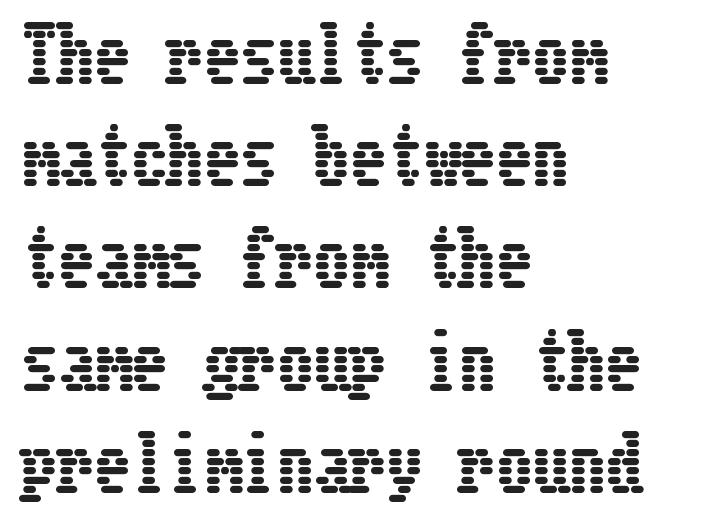
Q: Is the text italic (slanted)? A: No, it is upright.
Q: Is the text underlined? A: No.
Q: How is the paragraph aligned? A: Left-aligned.
Q: Is the spacing between letters normal or unusually wide? A: Normal.
Q: Is the spacing between lines tight, normal or loose? A: Normal.
Q: Width (condensed, normal, or wide)? A: Condensed.
Q: Stroke contrast? A: Low.
Q: x-height? A: Medium.
